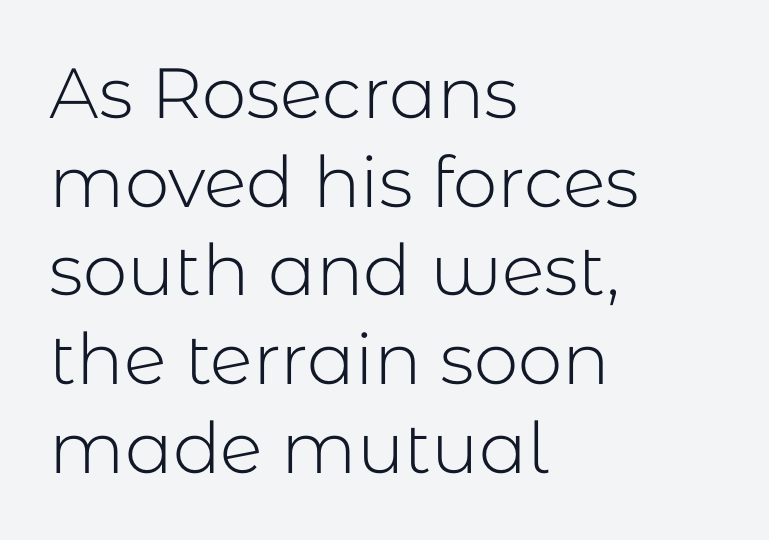
Posture: straight, roman, zero tilt. The characters are drawn with everyday or finer stroke widths. Descenders are the only things crossing below the line. The lines in this sample share a left origin and differ only in where they stop.
